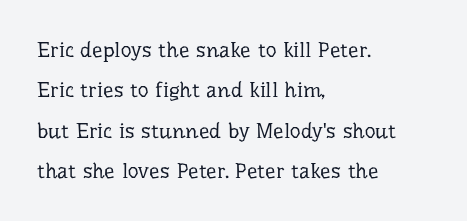
Summary of vertical rhythm: relaxed, with wide interline spacing. The lettering holds an erect, upright posture throughout. This rendering leaves character spacing at its baseline value. These lines stack with their left ends in a neat column.
